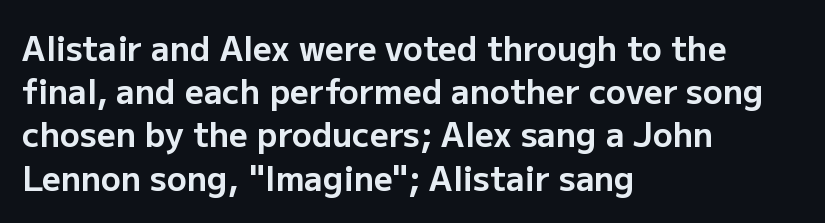
Observe the absence of serifs on each vertical stroke in this sample. Default kerning and tracking; the words read as compact shapes. Each letter keeps its own natural width here, so spacing adapts to shape. Heavy, bold letterforms.
